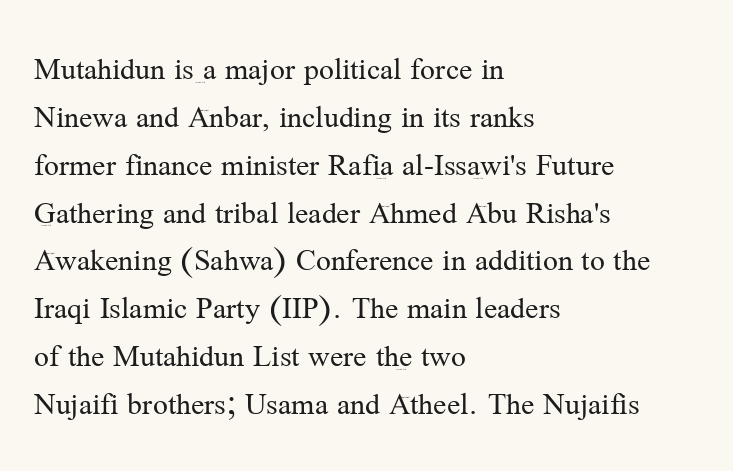
Weight: regular or lighter. You could not count columns in this text — the font is proportionally spaced. The characters display serif detailing at their extremities. Caption: standard tracking, unaltered. The glyphs are unaccompanied by any horizontal stroke below them. Is there much room between lines? A standard amount, neither cramped nor airy.
